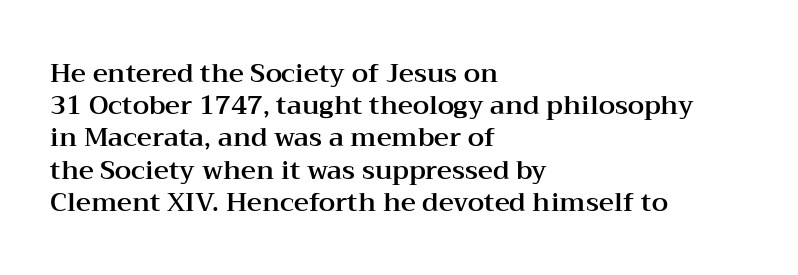
You could call the tracking neutral — neither tight nor loose. Posture: upright roman. Which margin do the lines hug? The left one — the right edge is uneven. Decoration check: the copy has no underline.
